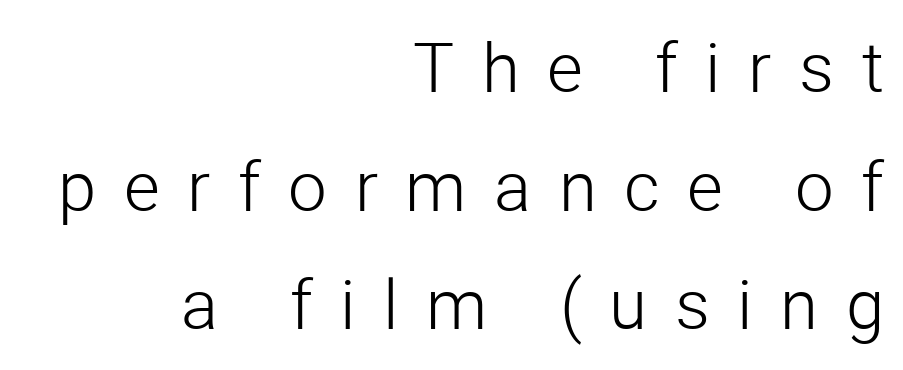
The image shows 69 px light sans-serif type, upright; set right-aligned, line spacing 1.72x, unusually wide letter spacing (+0.4 em), not underlined; low stroke contrast and a medium x-height.
